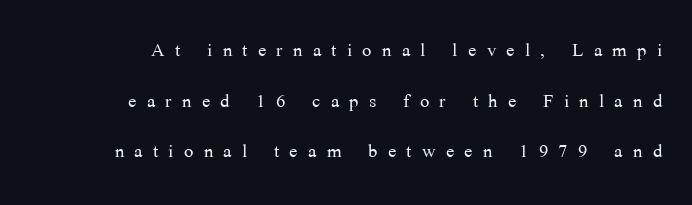
Short note: letters widely spaced. The setting favours the right margin, as signatures and pull-quotes sometimes do. If you measured baseline to baseline, you'd find a long distance. Clear beneath every line of the passage. Weight: in the light-to-regular range. The typography opts for an upright posture over an oblique one.
